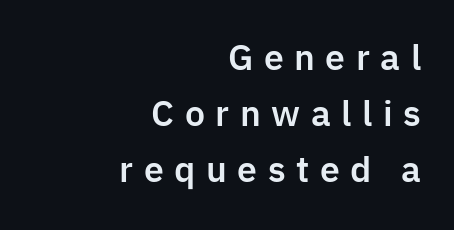
{"serif": "no", "italic": "no", "width": "normal", "stroke_contrast": "low", "x_height": "medium", "monospaced": "no", "underline": "no", "align": "right", "line_spacing": "normal", "line_spacing_ratio": 1.64, "letter_spacing": "wide", "letter_spacing_em": 0.31, "glyph_px": 34}
